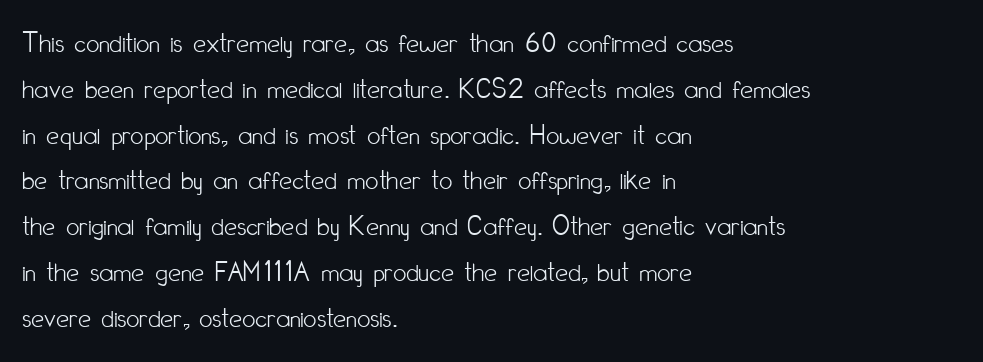
The image shows 29 px light, condensed sans-serif type, upright; set left-aligned, normal line spacing (1.58x), normal letter spacing, not underlined; low stroke contrast and a small x-height.
